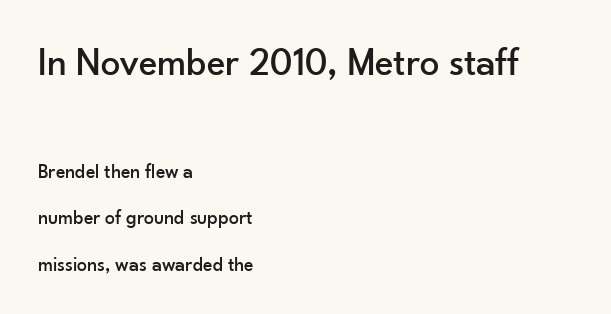
{"serif": "no", "italic": "no", "width": "normal", "stroke_contrast": "low", "x_height": "small", "monospaced": "no", "underline": "no", "align": "left", "line_spacing": "loose", "line_spacing_ratio": 2.31, "letter_spacing": "normal", "letter_spacing_em": 0.0, "larger_block": "first", "size_ratio": 1.95, "glyph_px": 39}
